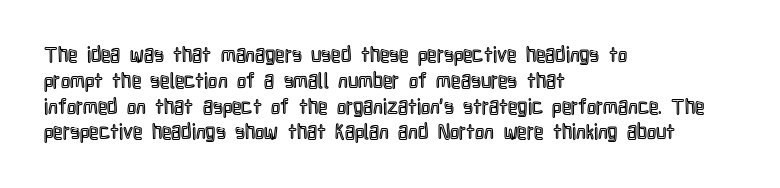
Underline: absent. This rendering uses left alignment, leaving the right contour irregular. A typesetter would mark this as roman, not italic. In terms of letterspacing, this is plain default setting.
